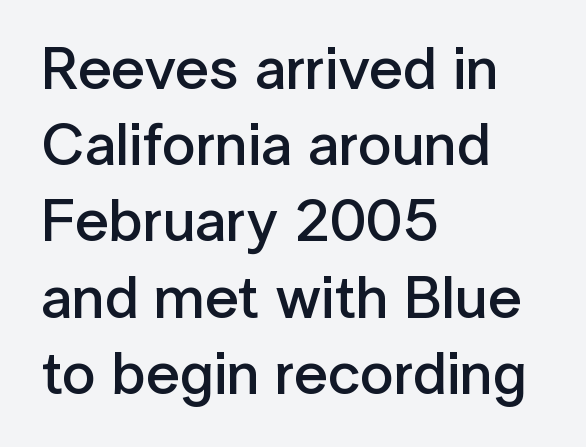
{"serif": "no", "italic": "no", "bold": "semi", "weight": "semibold", "width": "normal", "stroke_contrast": "low", "x_height": "medium", "monospaced": "no", "underline": "no", "align": "left", "line_spacing": "normal", "line_spacing_ratio": 1.27, "letter_spacing": "normal", "letter_spacing_em": 0.0, "glyph_px": 60}
